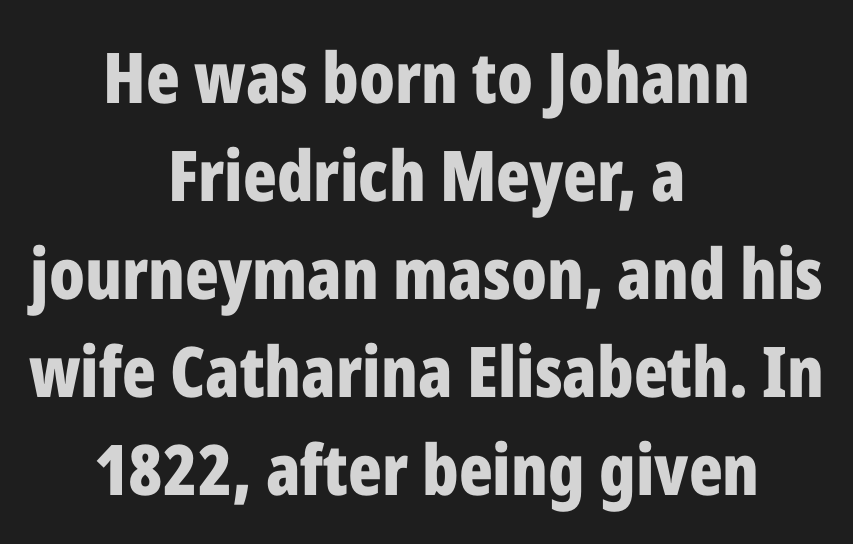
Vertical spacing — default. Where is the straight margin? There isn't one; the lines are centered. Rendered with straight, roman letterforms. You could not count columns in this text — the font is proportionally spaced.
